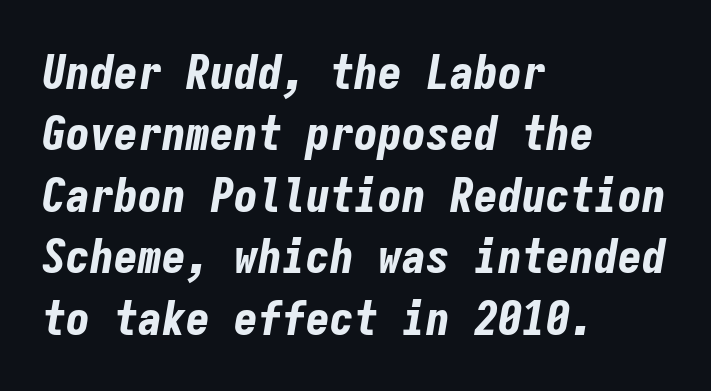
{"italic": "yes", "lean": "right", "slant_degrees": 9, "bold": "yes", "weight": "bold", "width": "condensed", "stroke_contrast": "low", "x_height": "medium", "monospaced": "yes", "underline": "no", "align": "left", "line_spacing": "normal", "line_spacing_ratio": 1.28, "letter_spacing": "normal", "letter_spacing_em": 0.0, "glyph_px": 48}
